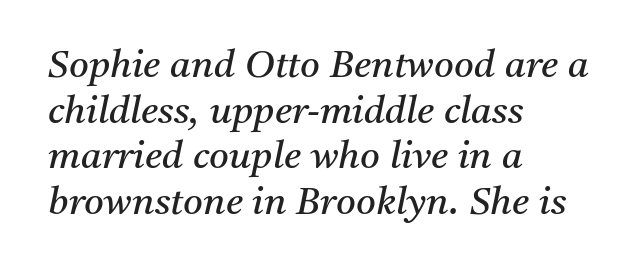
{"serif": "yes", "italic": "yes", "lean": "right", "slant_degrees": 11, "bold": "no", "weight": "regular", "width": "normal", "stroke_contrast": "medium", "x_height": "medium", "monospaced": "no", "underline": "no", "align": "left", "line_spacing_ratio": 1.2, "letter_spacing": "normal", "letter_spacing_em": 0.0, "glyph_px": 38}
